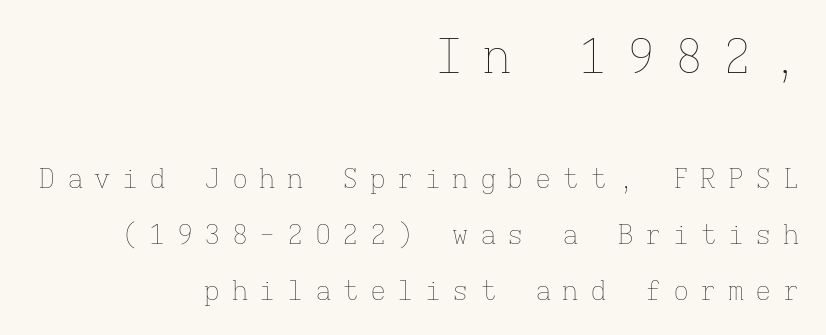
{"italic": "no", "bold": "no", "weight": "thin", "width": "normal", "stroke_contrast": "low", "x_height": "medium", "monospaced": "yes", "underline": "no", "align": "right", "line_spacing": "loose", "line_spacing_ratio": 2.06, "letter_spacing": "wide", "letter_spacing_em": 0.42, "larger_block": "first", "size_ratio": 1.74, "glyph_px": 47}
